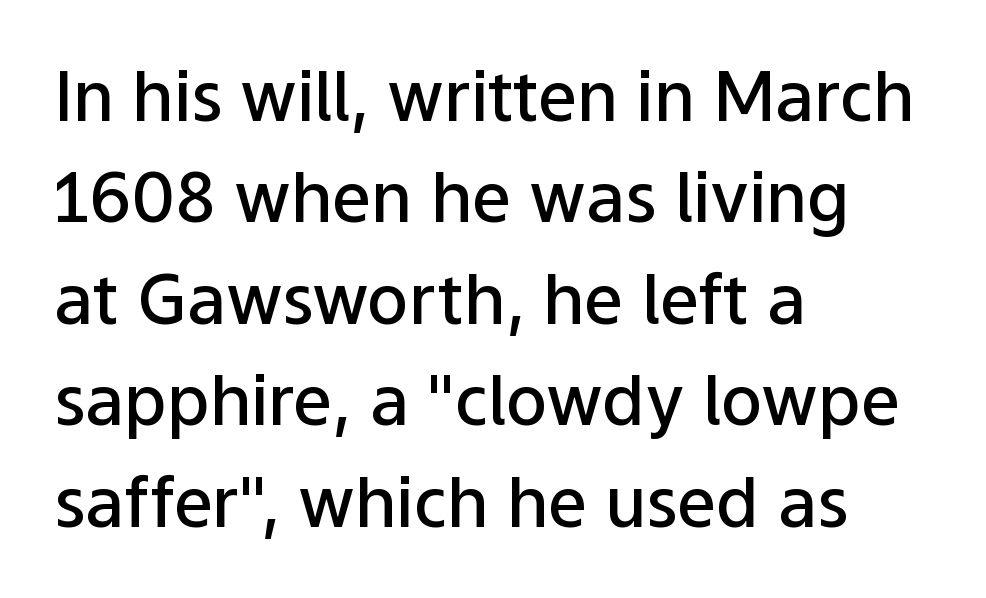
The lines sit at an ordinary, default distance from one another. Observe the ordinary spacing: letters are neighbours, not strangers. The letters advance in unequal steps, a hallmark of proportional type. In terms of posture, this sample is upright. Are there feet on the stems? There aren't — it's a sans.
